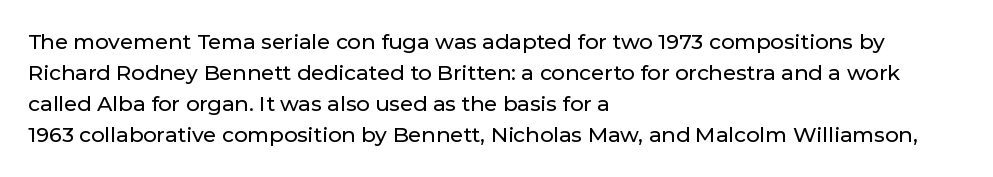
{"italic": "no", "underline": "no", "align": "left", "line_spacing": "normal", "line_spacing_ratio": 1.48, "letter_spacing": "normal", "letter_spacing_em": 0.0, "glyph_px": 21}
